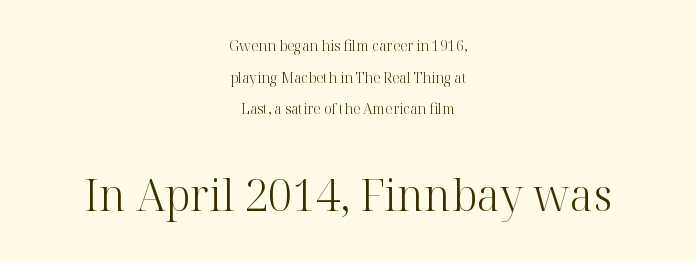
A student would call this center alignment; a typographer would say set centered. No heavy texture on the line: the type isn't bold. This sample uses plain, unmodified letter spacing. Look at the glyph heights: the lower group is clearly the bigger setting. Line spacing here is loose. This sample has the flowing, uneven cadence of proportional lettering.
